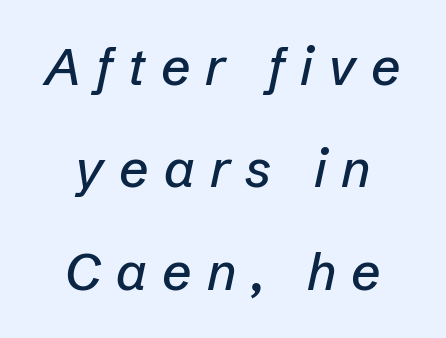
Q: Is the text italic (slanted)? A: Yes, it leans right by about 12 degrees.
Q: Is the text underlined? A: No.
Q: How is the paragraph aligned? A: Centered.
Q: Is the spacing between letters normal or unusually wide? A: Unusually wide.
Q: Is the spacing between lines tight, normal or loose? A: Loose.
Q: Width (condensed, normal, or wide)? A: Normal.
Q: Stroke contrast? A: Low.
Q: x-height? A: Medium.
Q: Monospaced? A: No.
